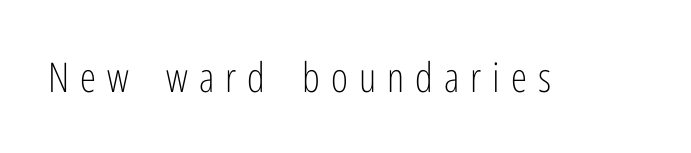
{"serif": "no", "italic": "no", "bold": "no", "weight": "light", "width": "condensed", "stroke_contrast": "low", "x_height": "medium", "monospaced": "no", "underline": "no", "letter_spacing": "wide", "letter_spacing_em": 0.27, "glyph_px": 41}
